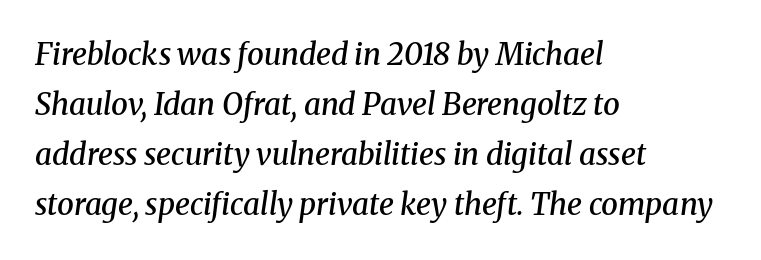
Q: Is the text bold? A: Semi-bold.
Q: Is the text italic (slanted)? A: Yes, it leans right by about 8 degrees.
Q: Is the typeface a serif or a sans-serif typeface? A: Serif.
Q: Is the text underlined? A: No.
Q: How is the paragraph aligned? A: Left-aligned.
Q: Is the spacing between letters normal or unusually wide? A: Normal.
Q: Is the spacing between lines tight, normal or loose? A: Normal.
Q: Width (condensed, normal, or wide)? A: Normal.
Q: Stroke contrast? A: Medium.
Q: x-height? A: Medium.
Q: Monospaced? A: No.
